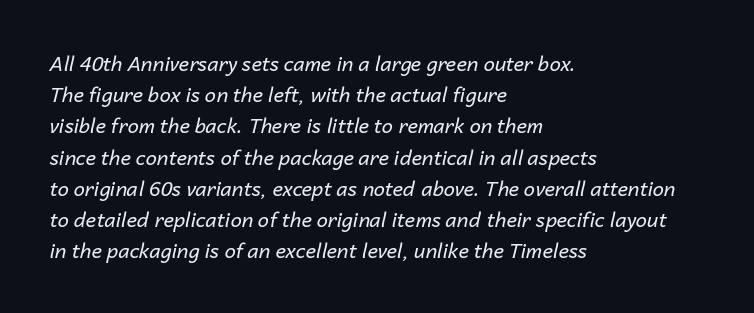
Compared with a centered layout, this one pins lines to the left instead. A typesetter would call this zero additional tracking. Yep, that's italic — everything's leaning. The leading is moderate, giving the passage an even texture. Quick note: underline off.
